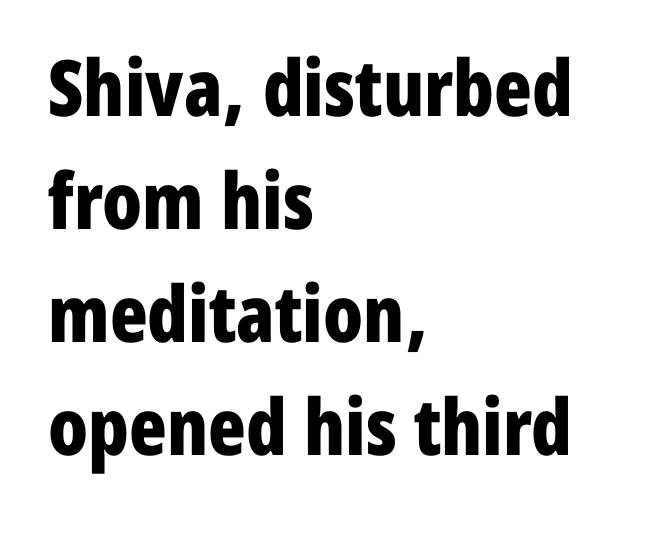
{"serif": "no", "italic": "no", "bold": "yes", "weight": "bold", "width": "condensed", "stroke_contrast": "low", "x_height": "medium", "monospaced": "no", "underline": "no", "align": "left", "line_spacing": "normal", "line_spacing_ratio": 1.45, "letter_spacing": "normal", "letter_spacing_em": 0.0, "glyph_px": 78}
